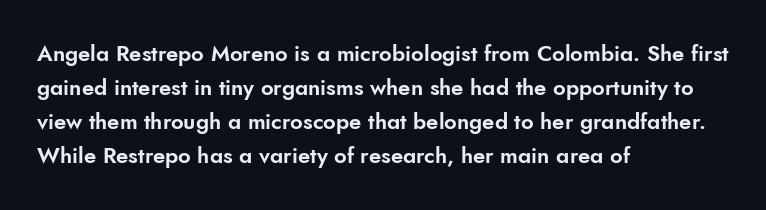
Students, observe: this is what conventionally led text looks like. This sample uses an upright cut, with every glyph sitting square on the baseline. A clean baseline with only descenders dipping below it. Each word holds together tightly as a unit, with standard inter-letter gaps.
